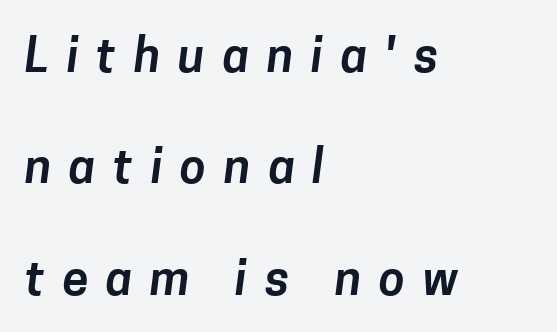
Q: Is the typeface a serif or a sans-serif typeface? A: Sans-serif.
Q: Is the text underlined? A: No.
Q: How is the paragraph aligned? A: Left-aligned.
Q: Is the spacing between letters normal or unusually wide? A: Unusually wide.
Q: Is the spacing between lines tight, normal or loose? A: Loose.
Q: Width (condensed, normal, or wide)? A: Normal.
Q: Stroke contrast? A: Low.
Q: x-height? A: Medium.
Q: Monospaced? A: No.
